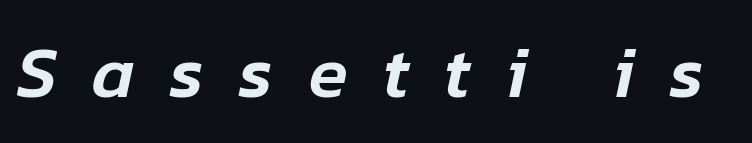
Glyph-to-glyph distance is far greater than everyday printed text. Character widths vary here, with narrow letters taking less room than wide ones. The specimen omits any rule beneath the text block's lines. This is oblique type, the kind used for emphasis or titles.
